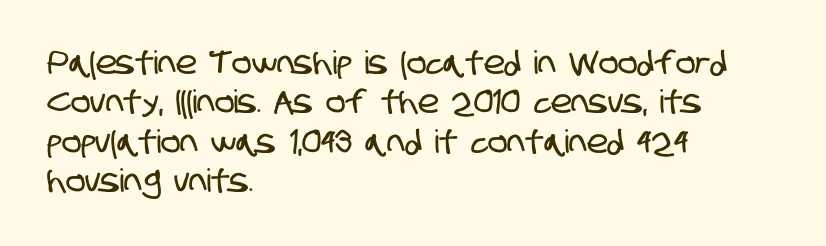
Q: Is the typeface a serif or a sans-serif typeface? A: Sans-serif.
Q: Is the text underlined? A: No.
Q: How is the paragraph aligned? A: Left-aligned.
Q: Is the spacing between letters normal or unusually wide? A: Normal.
Q: Width (condensed, normal, or wide)? A: Condensed.
Q: Stroke contrast? A: Low.
Q: x-height? A: Large.
Q: Monospaced? A: No.
